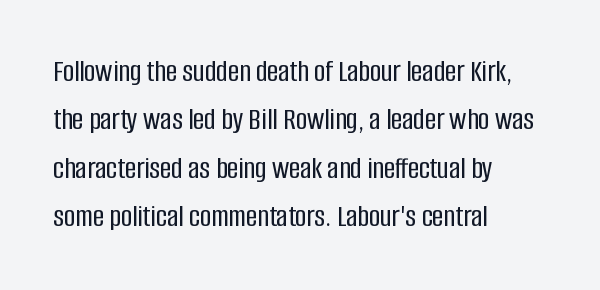
Q: Is the text italic (slanted)? A: No, it is upright.
Q: Is the typeface a serif or a sans-serif typeface? A: Sans-serif.
Q: Is the text underlined? A: No.
Q: How is the paragraph aligned? A: Left-aligned.
Q: Is the spacing between letters normal or unusually wide? A: Normal.
Q: Is the spacing between lines tight, normal or loose? A: Normal.
Q: Width (condensed, normal, or wide)? A: Condensed.
Q: Stroke contrast? A: Low.
Q: x-height? A: Large.
Q: Monospaced? A: No.
